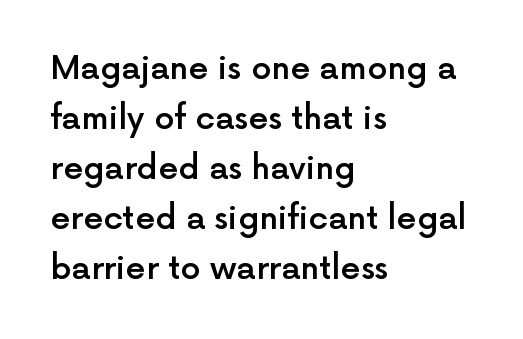
Descender tails drop into unmarked territory. Grotesque or geometric, the face here clearly has no serifs. You could not count columns in this text — the font is proportionally spaced. Reading down the block, your eye returns to a fixed left position each line.
